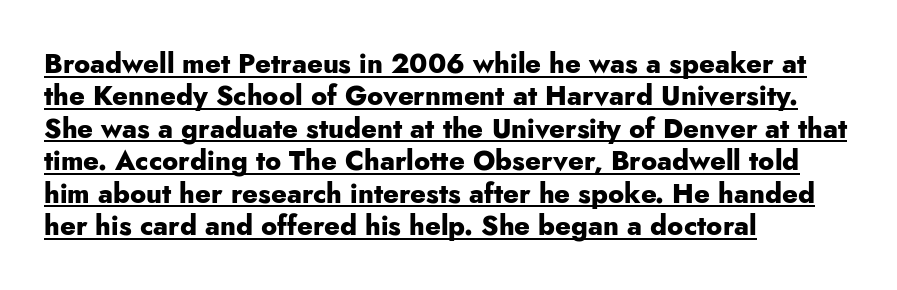
The image shows 27 px bold type, upright; set left-aligned, line spacing 1.2x, normal letter spacing, underlined.
